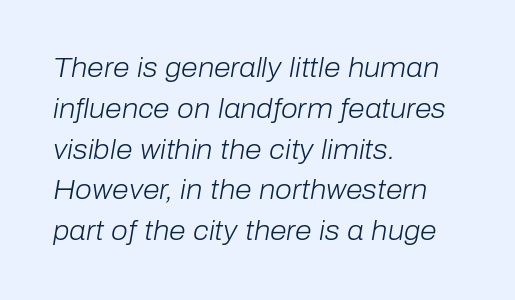
Q: Is the text bold? A: No.
Q: Is the text italic (slanted)? A: Yes, it leans right by about 10 degrees.
Q: Is the text underlined? A: No.
Q: How is the paragraph aligned? A: Left-aligned.
Q: Is the spacing between letters normal or unusually wide? A: Normal.
Q: Is the spacing between lines tight, normal or loose? A: Normal.
